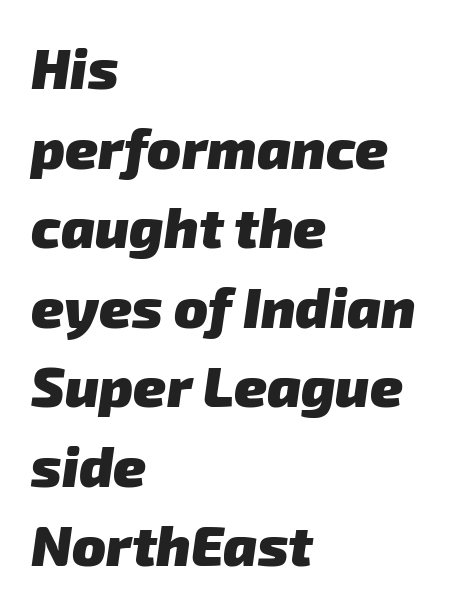
Q: Is the text bold? A: Yes.
Q: Is the typeface a serif or a sans-serif typeface? A: Sans-serif.
Q: Is the text underlined? A: No.
Q: How is the paragraph aligned? A: Left-aligned.
Q: Is the spacing between letters normal or unusually wide? A: Normal.
Q: Is the spacing between lines tight, normal or loose? A: Normal.
Q: Width (condensed, normal, or wide)? A: Normal.
Q: Stroke contrast? A: Low.
Q: x-height? A: Medium.
Q: Monospaced? A: No.
